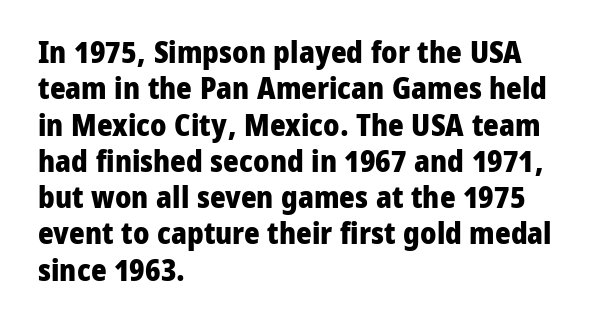
{"serif": "no", "italic": "no", "bold": "yes", "weight": "heavy", "width": "normal", "stroke_contrast": "low", "x_height": "medium", "monospaced": "no", "underline": "no", "align": "left", "line_spacing_ratio": 1.21, "letter_spacing": "normal", "letter_spacing_em": 0.0, "glyph_px": 30}
